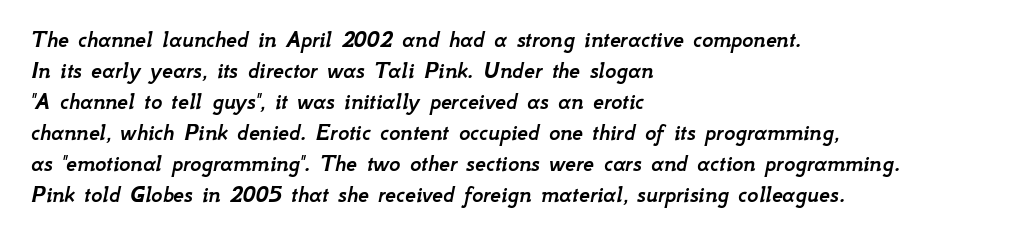
The image shows 24 px text type, italic (leaning right); set left-aligned, normal line spacing (1.29x), normal letter spacing, not underlined.
